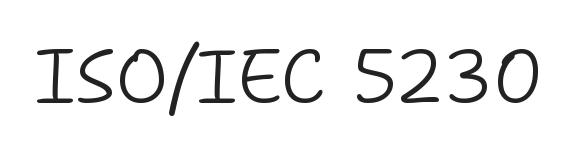
Character widths vary here, with narrow letters taking less room than wide ones. The string is rendered with underlining switched off. The font family rendered here belongs to the sans-serif group. Nothing unusual about the tracking: characters are spaced as the font intends. Counters stay open thanks to moderate or lighter strokes.
